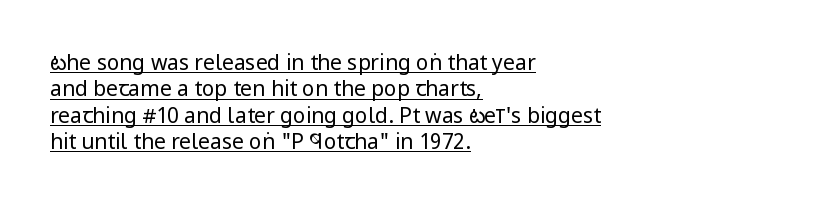
{"italic": "no", "bold": "no", "underline": "yes", "align": "left", "line_spacing": "normal", "line_spacing_ratio": 1.26, "letter_spacing": "normal", "letter_spacing_em": 0.0, "glyph_px": 21}
